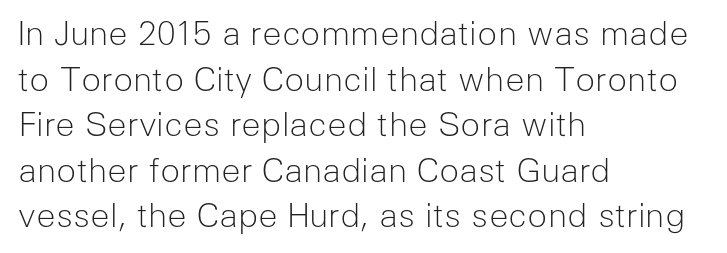
Spacing verdict: proportional, widths tailored to each character. Posture: vertical. The weight tops out at a normal text grade. A typesetter would label this face a sans. You could call the tracking neutral — neither tight nor loose. Teacher's note: observe the even left margin — that is flush-left alignment.
